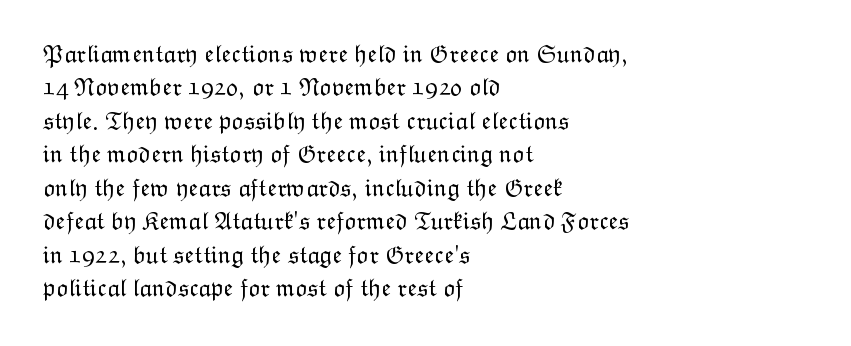
The image shows 25 px text type, upright; set left-aligned, normal line spacing (1.34x), normal letter spacing, not underlined.
